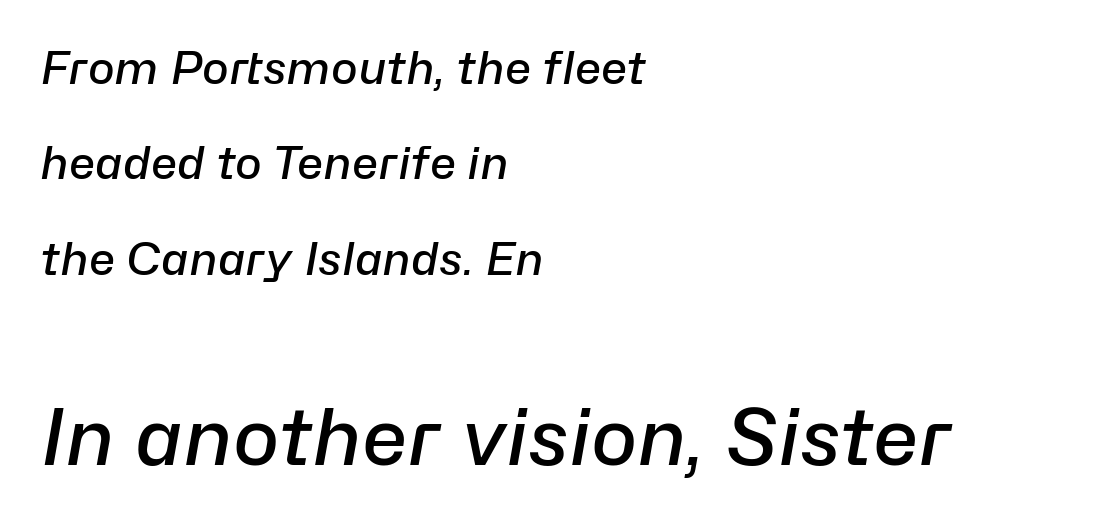
The image shows 78 px semibold type, italic (leaning right); set left-aligned, loose line spacing (2.12x), normal letter spacing, not underlined; the second (bottom) block is 1.73x larger; low stroke contrast and a medium x-height.
